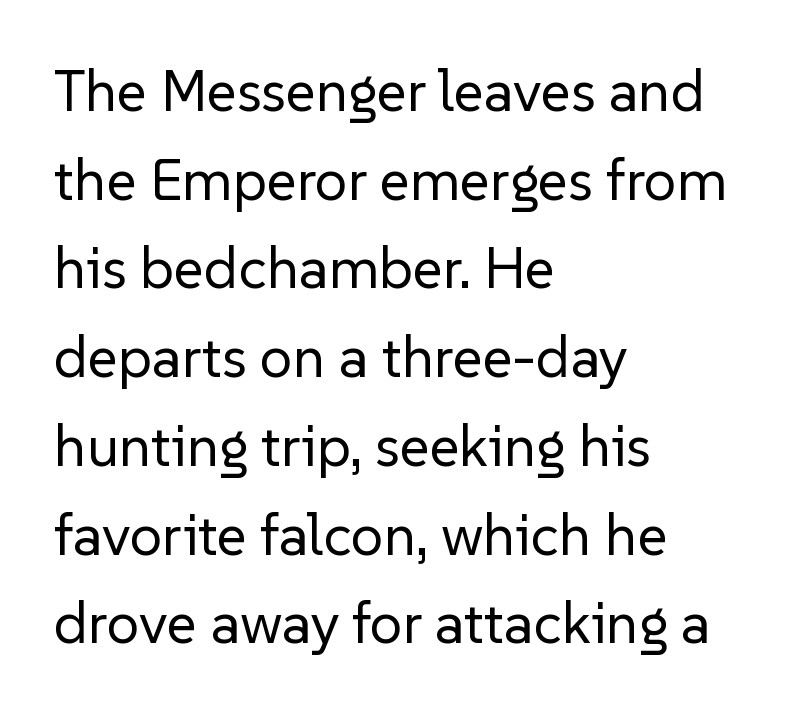
{"serif": "no", "italic": "no", "bold": "no", "weight": "regular", "width": "normal", "stroke_contrast": "low", "x_height": "medium", "monospaced": "no", "underline": "no", "align": "left", "line_spacing": "normal", "line_spacing_ratio": 1.53, "letter_spacing": "normal", "letter_spacing_em": 0.0, "glyph_px": 58}
